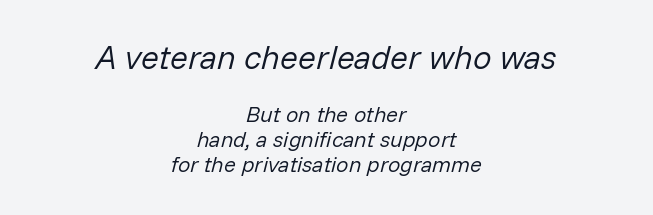
The image shows 33 px regular-weight type, italic (leaning right); set centered, tight line spacing (1.14x), normal letter spacing, not underlined; the first (top) block is 1.5x larger; low stroke contrast and a medium x-height.
